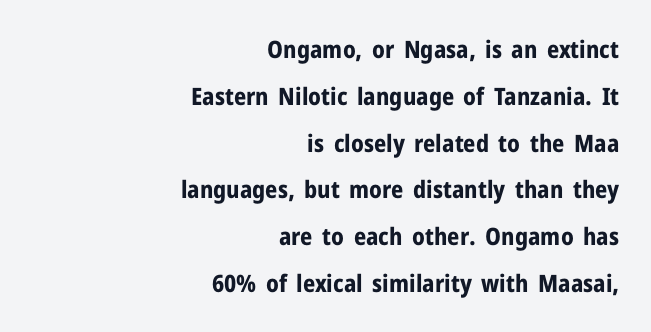
The gaps between neighbouring characters are ordinary and unremarkable. Does the copy run flush right? Yes — the right margin is perfectly even. Set as a true bold cut, around the 700 mark. Honestly, the rows look like they've been pulled way apart. A clean baseline with only descenders dipping below it.
